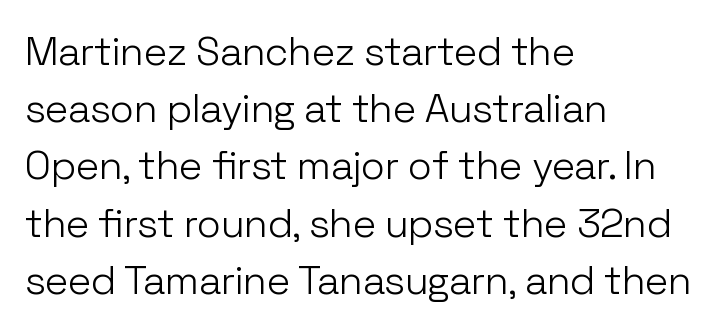
{"serif": "no", "italic": "no", "bold": "no", "weight": "light", "width": "normal", "stroke_contrast": "low", "x_height": "medium", "monospaced": "no", "underline": "no", "align": "left", "line_spacing": "normal", "line_spacing_ratio": 1.43, "letter_spacing": "normal", "letter_spacing_em": 0.0, "glyph_px": 40}
